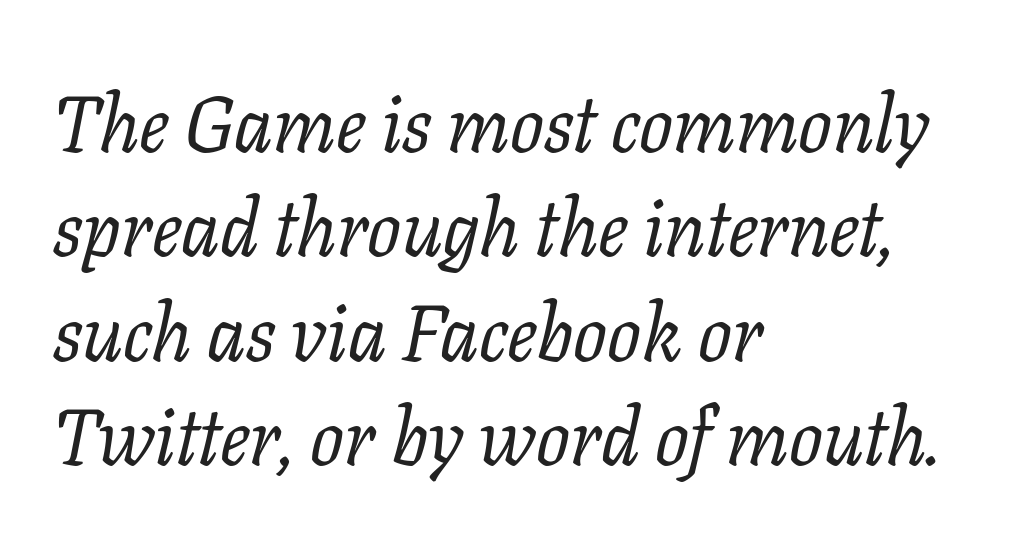
{"serif": "yes", "italic": "yes", "lean": "right", "slant_degrees": 11, "bold": "no", "weight": "regular", "width": "normal", "stroke_contrast": "low", "x_height": "medium", "monospaced": "no", "underline": "no", "align": "left", "line_spacing": "normal", "line_spacing_ratio": 1.32, "letter_spacing": "normal", "letter_spacing_em": 0.0, "glyph_px": 79}
